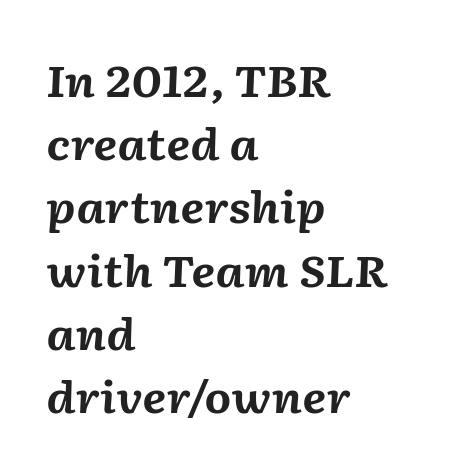
{"italic": "yes", "lean": "right", "slant_degrees": 2, "bold": "yes", "weight": "bold", "width": "normal", "stroke_contrast": "medium", "x_height": "medium", "monospaced": "no", "underline": "no", "align": "left", "line_spacing": "normal", "line_spacing_ratio": 1.47, "letter_spacing": "normal", "letter_spacing_em": 0.0, "glyph_px": 43}
